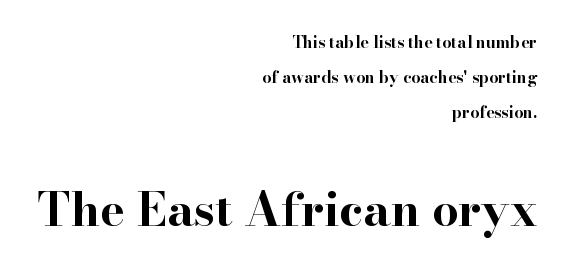
A typesetter would label this face a serif. Which of the two is more prominent by size? The second, at the bottom. In terms of posture, this sample is upright. In CSS terms this would be text-align: right. Inter-character spacing is left at the font's built-in metrics. Varying glyph widths throughout — classic text-font behaviour.
